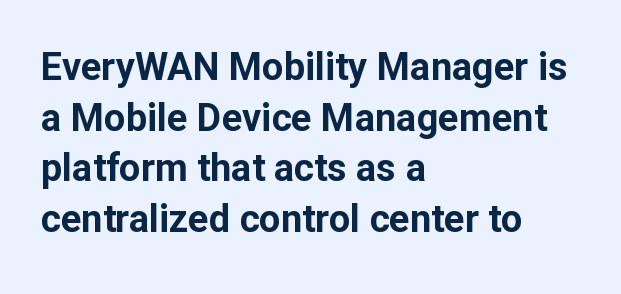
{"serif": "no", "italic": "no", "bold": "yes", "weight": "bold", "width": "normal", "stroke_contrast": "low", "x_height": "medium", "monospaced": "no", "underline": "no", "align": "left", "line_spacing": "normal", "line_spacing_ratio": 1.33, "letter_spacing": "normal", "letter_spacing_em": 0.0, "glyph_px": 38}
